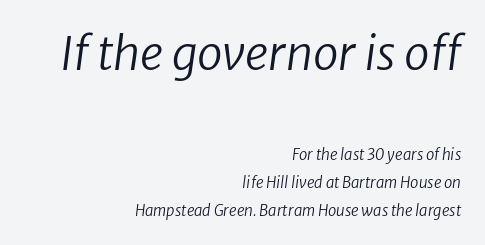
The image shows 46 px regular-weight sans-serif type; set right-aligned, line spacing 1.84x, normal letter spacing, not underlined; the first (top) block is 3.07x larger; low stroke contrast and a medium x-height.
